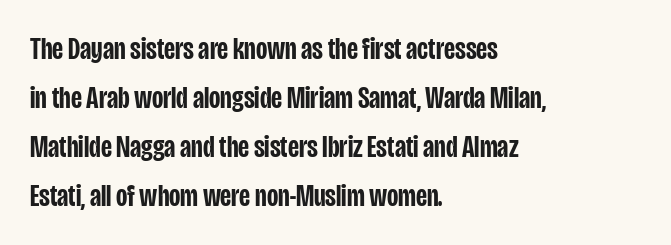
{"serif": "no", "italic": "no", "bold": "semi", "weight": "semibold", "width": "condensed", "stroke_contrast": "low", "x_height": "large", "monospaced": "no", "underline": "no", "align": "left", "line_spacing": "normal", "line_spacing_ratio": 1.58, "letter_spacing": "normal", "letter_spacing_em": 0.0, "glyph_px": 31}
